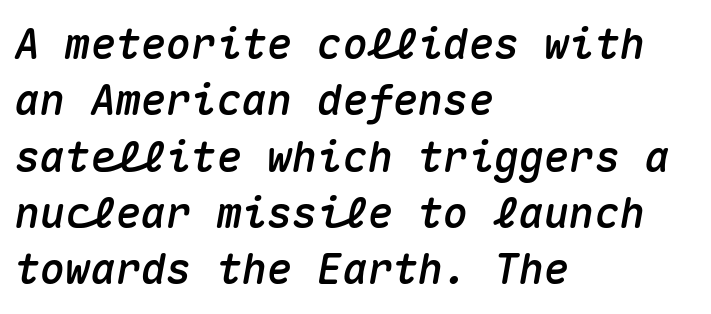
Q: Is the text italic (slanted)? A: Yes, it leans right by about 10 degrees.
Q: Is the text underlined? A: No.
Q: How is the paragraph aligned? A: Left-aligned.
Q: Is the spacing between letters normal or unusually wide? A: Normal.
Q: Is the spacing between lines tight, normal or loose? A: Normal.
Q: Width (condensed, normal, or wide)? A: Normal.
Q: Stroke contrast? A: Medium.
Q: x-height? A: Medium.
Q: Monospaced? A: Yes.
